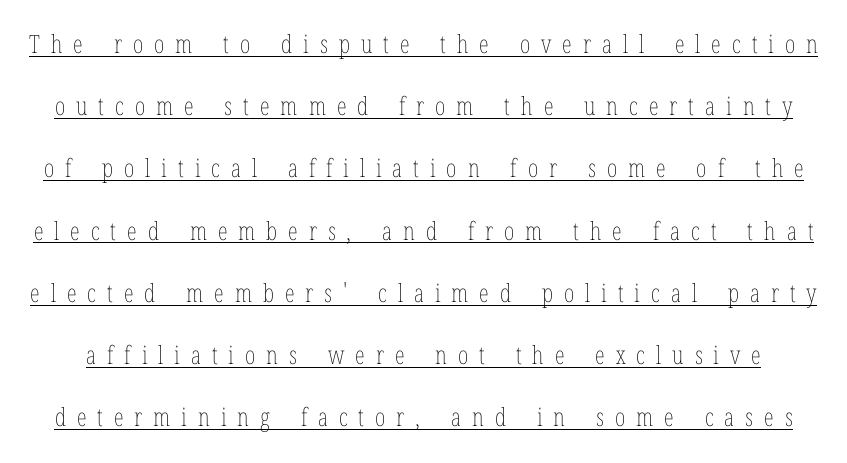
No extra ink here — the face is not bold. Underlined type. The passage shown has open, widely tracked lettering throughout. Rows of type keep a wide berth in the vertical direction.
